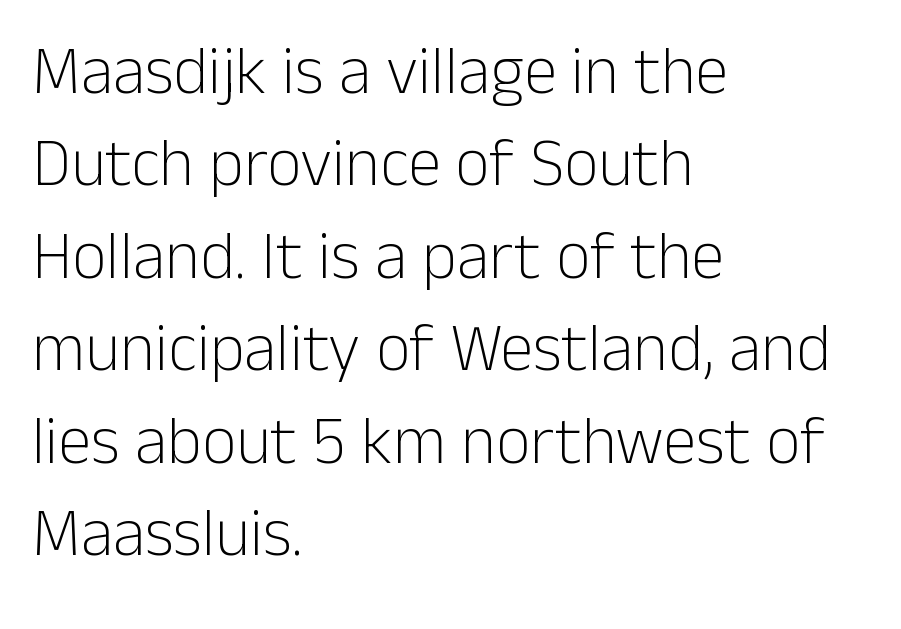
The image shows 67 px light sans-serif type, upright; set left-aligned, normal line spacing (1.38x), normal letter spacing, not underlined; low stroke contrast and a medium x-height.
